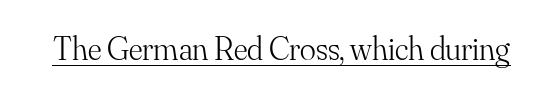
The letters carry serifs — small finishing strokes at the ends of their stems. Character widths vary here, with narrow letters taking less room than wide ones. Is there any slant? The stems are plumb. The letters sit at their default tracking, neither squeezed nor spread.
